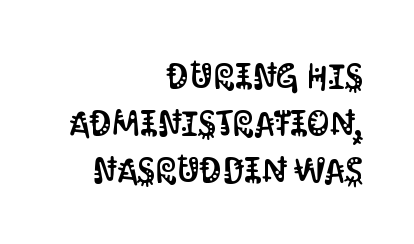
Q: Is the text italic (slanted)? A: No, it is upright.
Q: Is the typeface a serif or a sans-serif typeface? A: Sans-serif.
Q: Is the text underlined? A: No.
Q: How is the paragraph aligned? A: Right-aligned.
Q: Is the spacing between letters normal or unusually wide? A: Normal.
Q: Is the spacing between lines tight, normal or loose? A: Normal.
Q: Width (condensed, normal, or wide)? A: Condensed.
Q: Stroke contrast? A: Medium.
Q: x-height? A: Large.
Q: Monospaced? A: No.
